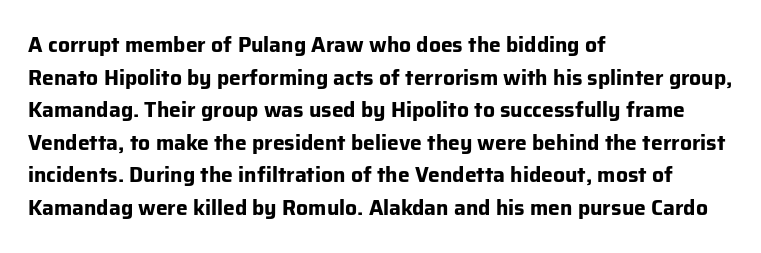
The image shows 21 px bold type, upright; set left-aligned, normal line spacing (1.55x), normal letter spacing, not underlined.
